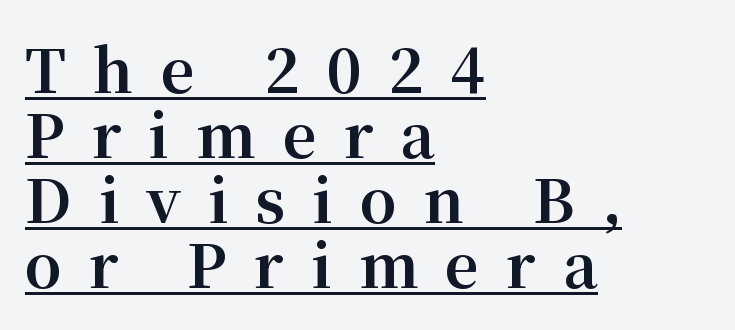
Q: Is the text bold? A: Yes.
Q: Is the text italic (slanted)? A: No, it is upright.
Q: Is the typeface a serif or a sans-serif typeface? A: Serif.
Q: Is the text underlined? A: Yes.
Q: How is the paragraph aligned? A: Left-aligned.
Q: Is the spacing between letters normal or unusually wide? A: Unusually wide.
Q: Is the spacing between lines tight, normal or loose? A: Tight.
Q: Width (condensed, normal, or wide)? A: Normal.
Q: Stroke contrast? A: Medium.
Q: x-height? A: Medium.
Q: Monospaced? A: No.
